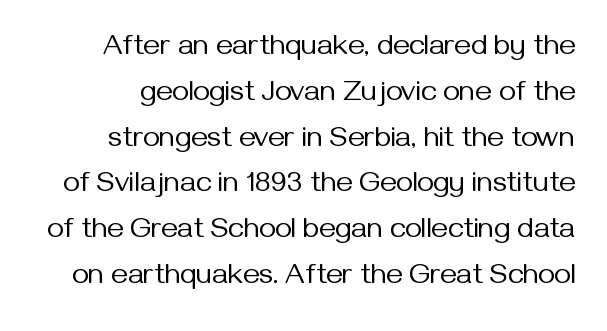
Q: Is the text bold? A: No.
Q: Is the text italic (slanted)? A: No, it is upright.
Q: Is the typeface a serif or a sans-serif typeface? A: Sans-serif.
Q: Is the text underlined? A: No.
Q: Is the spacing between letters normal or unusually wide? A: Normal.
Q: Is the spacing between lines tight, normal or loose? A: Normal.
Q: Width (condensed, normal, or wide)? A: Normal.
Q: Stroke contrast? A: Medium.
Q: x-height? A: Medium.
Q: Monospaced? A: No.
